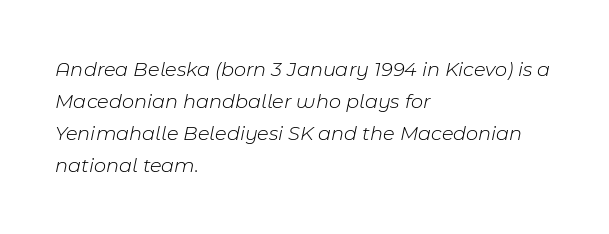
Q: Is the text bold? A: No.
Q: Is the text italic (slanted)? A: Yes, it leans right by about 11 degrees.
Q: Is the text underlined? A: No.
Q: How is the paragraph aligned? A: Left-aligned.
Q: Is the spacing between letters normal or unusually wide? A: Normal.
Q: Is the spacing between lines tight, normal or loose? A: Normal.
